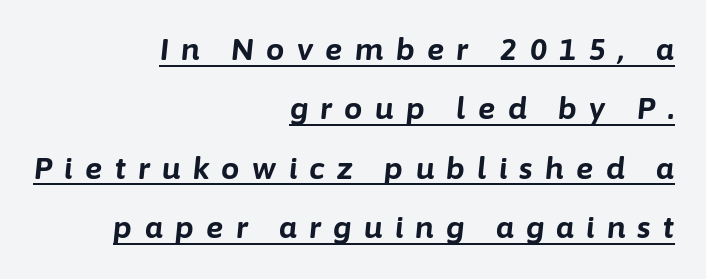
This rendering widens character spacing well past its baseline value. What's the leading like? Stretched, with rows far apart. You could not count columns in this text — the font is proportionally spaced. Students, this is bold: see how much ink each stroke carries.
